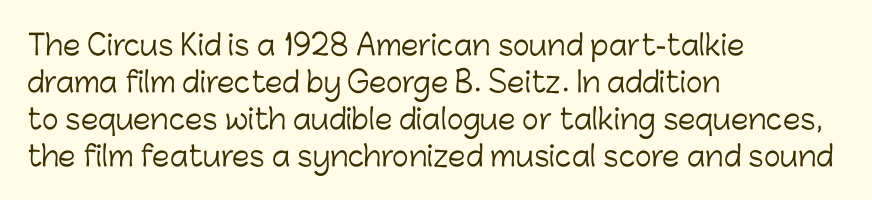
Descenders are the only things crossing below the line. The setting favours the left margin, as ordinary paragraphs usually do. The strokes are not fattened; the text isn't bold. Inter-character spacing is left at the font's built-in metrics.
